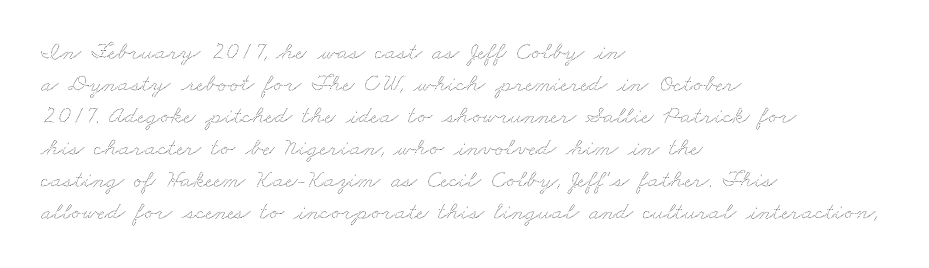
Descenders hang freely into open space. Line starts are locked; line ends wander. Characters follow at the spacing the type designer built in. A normal amount of white space separates one row of letters from the next.
